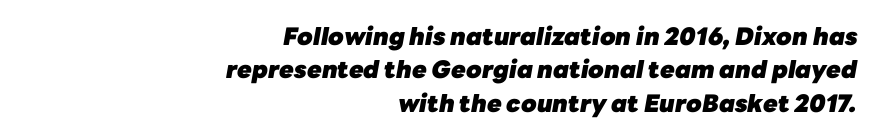
Q: Is the text bold? A: Yes.
Q: Is the text italic (slanted)? A: Yes, it leans right by about 10 degrees.
Q: Is the text underlined? A: No.
Q: How is the paragraph aligned? A: Right-aligned.
Q: Is the spacing between letters normal or unusually wide? A: Normal.
Q: Is the spacing between lines tight, normal or loose? A: Normal.
